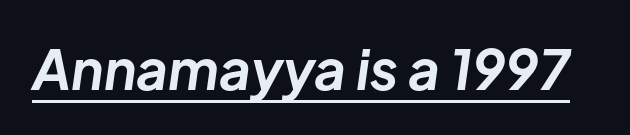
Q: Is the text bold? A: Yes.
Q: Is the text italic (slanted)? A: Yes, it leans right by about 8 degrees.
Q: Is the text underlined? A: Yes.
Q: Is the spacing between letters normal or unusually wide? A: Normal.
Q: Width (condensed, normal, or wide)? A: Normal.
Q: Stroke contrast? A: Low.
Q: x-height? A: Medium.
Q: Monospaced? A: No.
